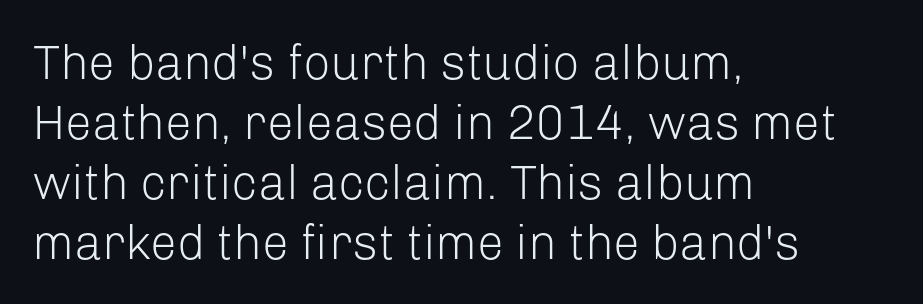
The block of text has a typical density, with ordinary space between rows. Check the space under the baseline: it is left empty. Stems and bowls with no extra thickness — not bold. Inter-character spacing is left at the font's built-in metrics. The face used here is a sans, in the tradition of grotesques and geometrics. Visually the block forms a straight wall on the left and a jagged coastline on the right.
